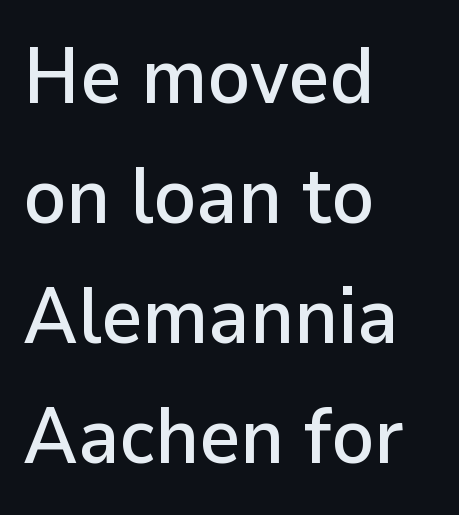
{"serif": "no", "italic": "no", "width": "normal", "stroke_contrast": "low", "x_height": "medium", "monospaced": "no", "underline": "no", "align": "left", "line_spacing": "normal", "line_spacing_ratio": 1.52, "letter_spacing": "normal", "letter_spacing_em": 0.0, "glyph_px": 79}
